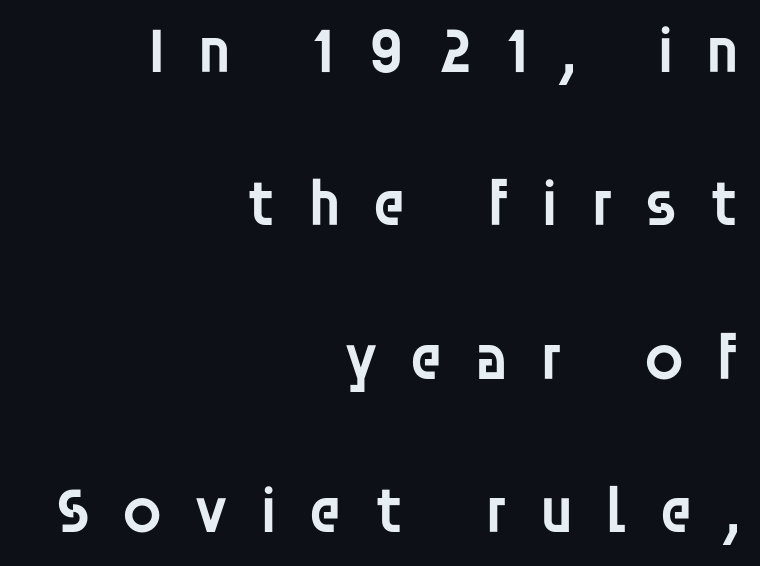
Q: Is the text bold? A: Semi-bold.
Q: Is the text italic (slanted)? A: No, it is upright.
Q: Is the typeface a serif or a sans-serif typeface? A: Sans-serif.
Q: Is the text underlined? A: No.
Q: How is the paragraph aligned? A: Right-aligned.
Q: Is the spacing between letters normal or unusually wide? A: Unusually wide.
Q: Is the spacing between lines tight, normal or loose? A: Loose.
Q: Width (condensed, normal, or wide)? A: Normal.
Q: Stroke contrast? A: Low.
Q: x-height? A: Large.
Q: Monospaced? A: No.
